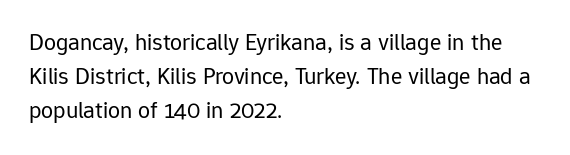
The image shows 24 px text type, upright; set left-aligned, normal line spacing (1.42x), normal letter spacing, not underlined.
